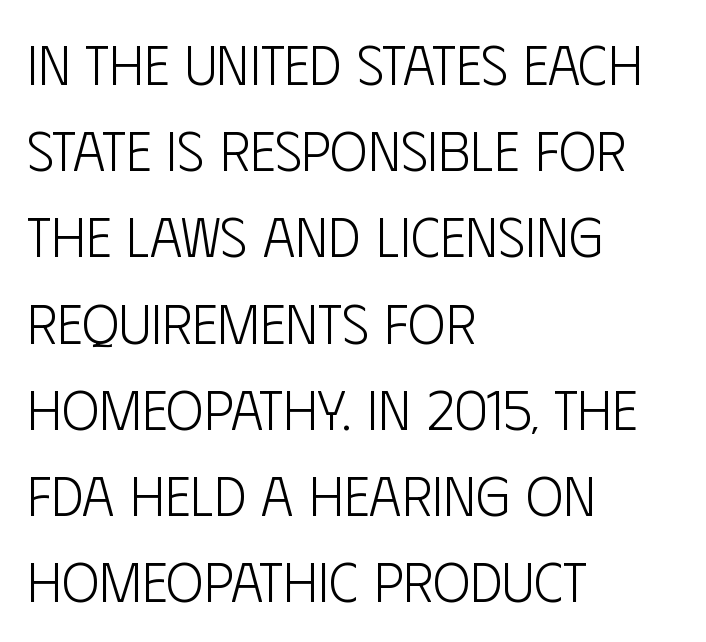
{"serif": "no", "italic": "no", "bold": "no", "weight": "light", "width": "condensed", "stroke_contrast": "low", "x_height": "large", "monospaced": "no", "underline": "no", "align": "left", "line_spacing": "normal", "line_spacing_ratio": 1.54, "letter_spacing": "normal", "letter_spacing_em": 0.0, "glyph_px": 56}
